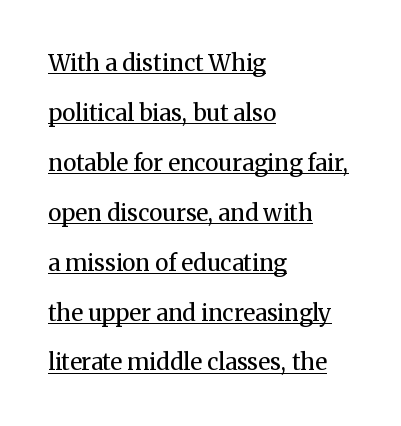
Stroke thickness stays within the range of a standard reading face or lighter. Left-aligned paragraph, ragged on the right. Decoration check: the copy is underlined. The horizontal fit of the characters is conventional and even. A great deal of white space separates one row of letters from the next.
